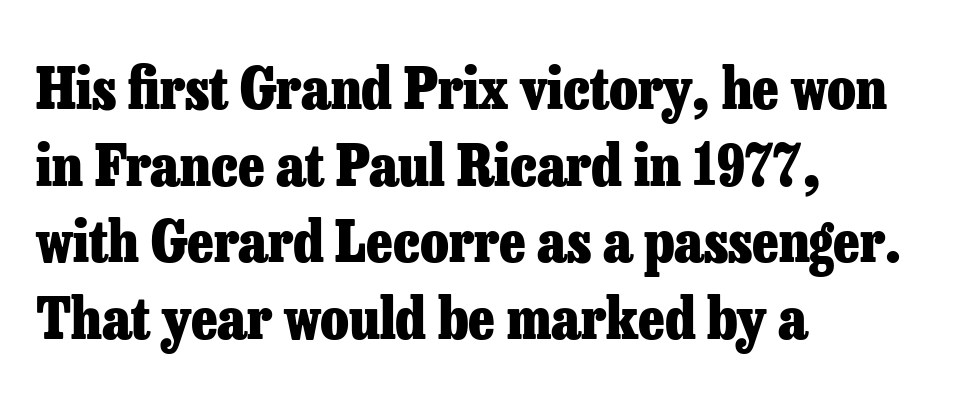
Q: Is the text bold? A: Yes.
Q: Is the text italic (slanted)? A: No, it is upright.
Q: Is the typeface a serif or a sans-serif typeface? A: Serif.
Q: Is the text underlined? A: No.
Q: How is the paragraph aligned? A: Left-aligned.
Q: Is the spacing between letters normal or unusually wide? A: Normal.
Q: Is the spacing between lines tight, normal or loose? A: Normal.
Q: Width (condensed, normal, or wide)? A: Normal.
Q: Stroke contrast? A: Low.
Q: x-height? A: Medium.
Q: Monospaced? A: No.
